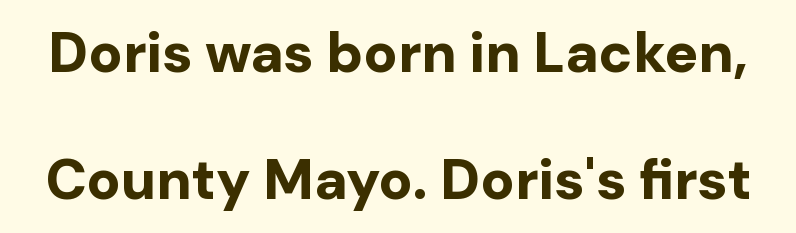
{"serif": "no", "italic": "no", "bold": "yes", "weight": "bold", "width": "normal", "stroke_contrast": "low", "x_height": "medium", "monospaced": "no", "underline": "no", "line_spacing": "loose", "line_spacing_ratio": 2.26, "letter_spacing": "normal", "letter_spacing_em": 0.0, "glyph_px": 56}
